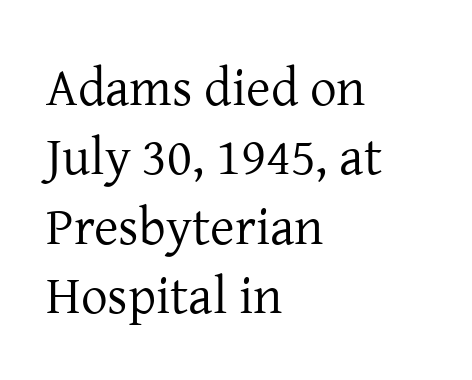
The image shows 53 px regular-weight serif type, upright; set left-aligned, normal line spacing (1.31x), normal letter spacing, not underlined; low stroke contrast and a medium x-height.
